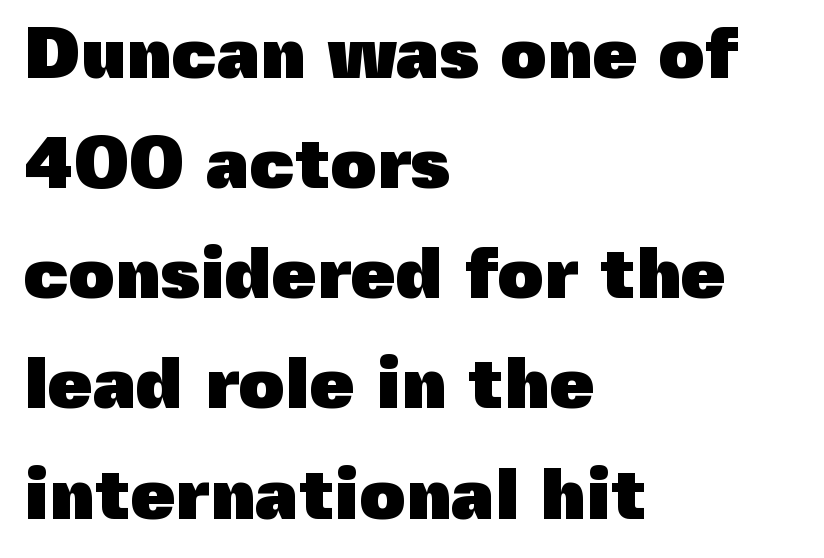
The image shows 72 px heavy sans-serif type, upright; set left-aligned, normal line spacing (1.53x), normal letter spacing, not underlined; a medium x-height.
